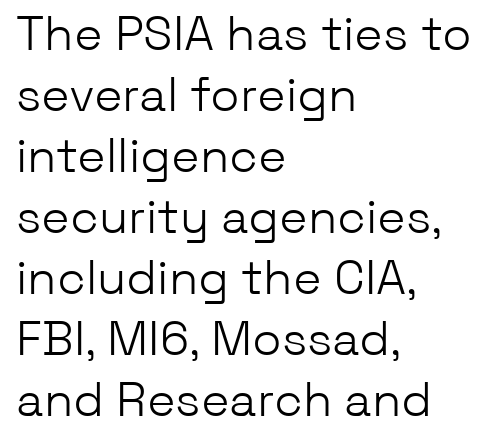
The image shows 48 px light sans-serif type, upright; set left-aligned, normal line spacing (1.27x), normal letter spacing, not underlined; low stroke contrast and a medium x-height.
